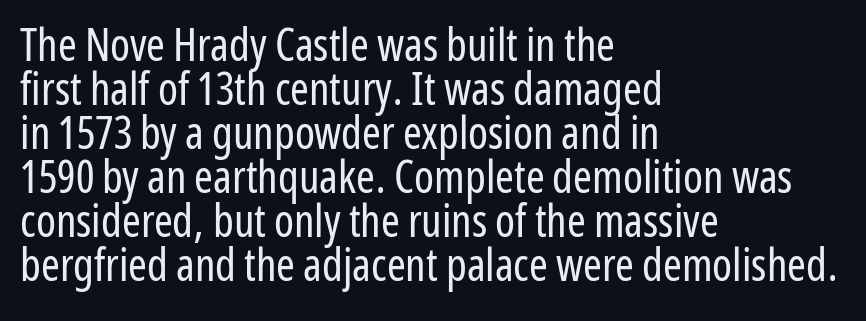
{"serif": "no", "italic": "no", "bold": "no", "weight": "regular", "width": "condensed", "stroke_contrast": "low", "x_height": "medium", "monospaced": "no", "underline": "no", "align": "left", "line_spacing": "tight", "line_spacing_ratio": 0.98, "letter_spacing": "normal", "letter_spacing_em": 0.0, "glyph_px": 45}
